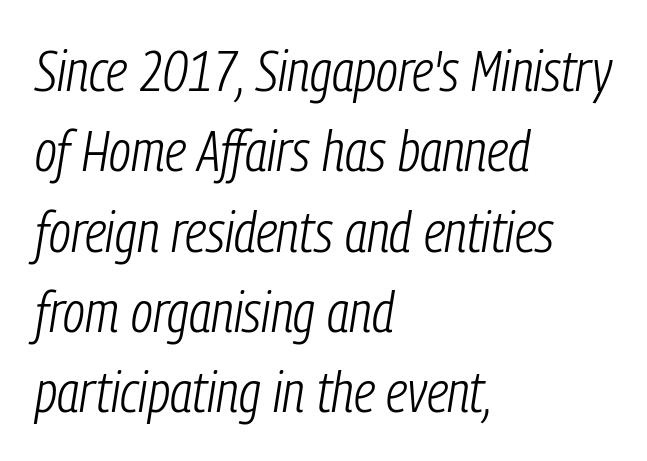
The image shows 57 px light, condensed type, italic (leaning right); set left-aligned, normal line spacing (1.41x), normal letter spacing, not underlined; low stroke contrast and a medium x-height.
